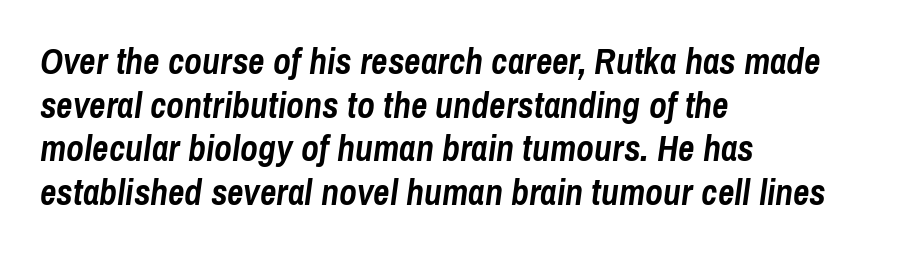
Thick stems and heavy bowls — unmistakably bold. Each letter keeps its own natural width here, so spacing adapts to shape. An italicized treatment has been applied to the whole sample. These lines are set flush left with a ragged right edge. Unmarked baselines from the first word to the last.
